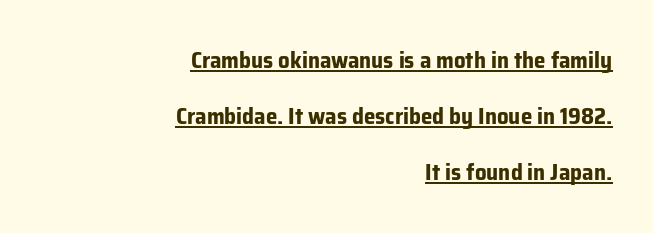
Q: Is the text bold? A: Yes.
Q: Is the text italic (slanted)? A: No, it is upright.
Q: Is the text underlined? A: Yes.
Q: How is the paragraph aligned? A: Right-aligned.
Q: Is the spacing between letters normal or unusually wide? A: Normal.
Q: Is the spacing between lines tight, normal or loose? A: Loose.
